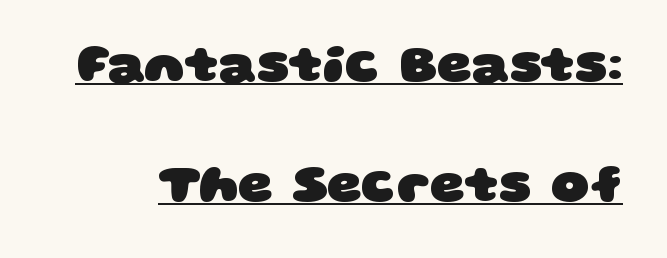
The image shows 54 px heavy, wide sans-serif type; set loose line spacing (2.22x), normal letter spacing, underlined; low stroke contrast and a large x-height.
